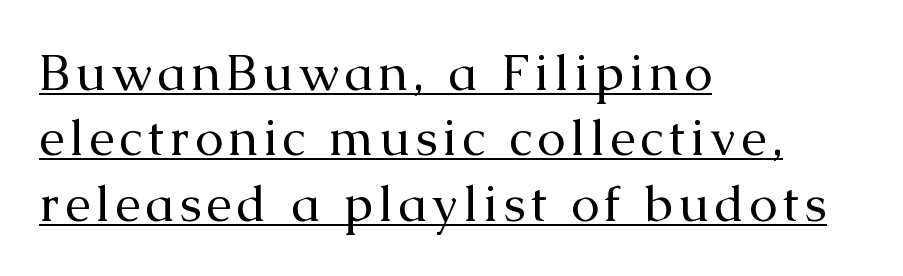
{"serif": "yes", "italic": "no", "bold": "no", "weight": "regular", "width": "normal", "stroke_contrast": "medium", "x_height": "medium", "monospaced": "no", "underline": "yes", "align": "left", "line_spacing": "normal", "line_spacing_ratio": 1.28, "glyph_px": 51}
